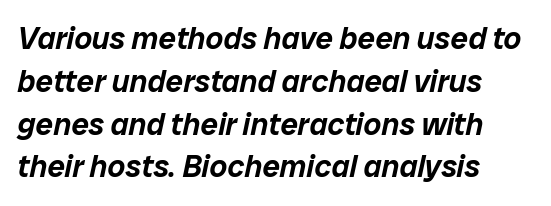
{"italic": "yes", "lean": "right", "slant_degrees": 12, "width": "normal", "stroke_contrast": "low", "x_height": "medium", "monospaced": "no", "underline": "no", "align": "left", "line_spacing": "normal", "line_spacing_ratio": 1.38, "letter_spacing": "normal", "letter_spacing_em": 0.0, "glyph_px": 31}
